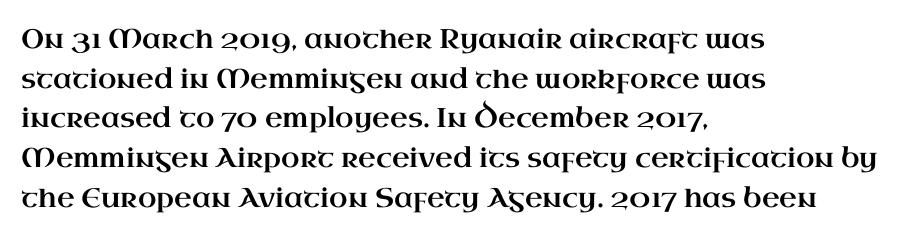
The image shows 27 px text type, upright; set left-aligned, normal line spacing (1.47x), normal letter spacing, not underlined.
